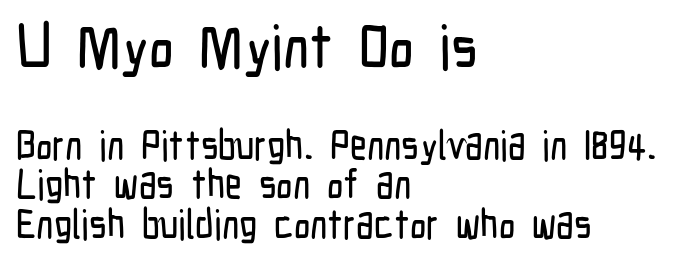
{"serif": "no", "italic": "no", "width": "condensed", "stroke_contrast": "low", "x_height": "medium", "monospaced": "no", "underline": "no", "align": "left", "line_spacing": "tight", "line_spacing_ratio": 0.96, "letter_spacing": "normal", "letter_spacing_em": 0.0, "larger_block": "first", "size_ratio": 1.51, "glyph_px": 62}
